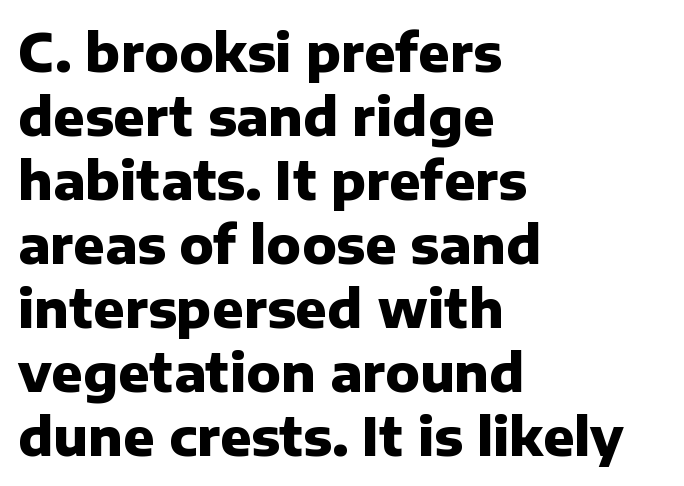
The passage shown is typed in a proportional face where columns would drift. The letterforms sit shoulder to shoulder at normal distance. Check under the words: just untouched page. The font family rendered here belongs to the sans-serif group.
